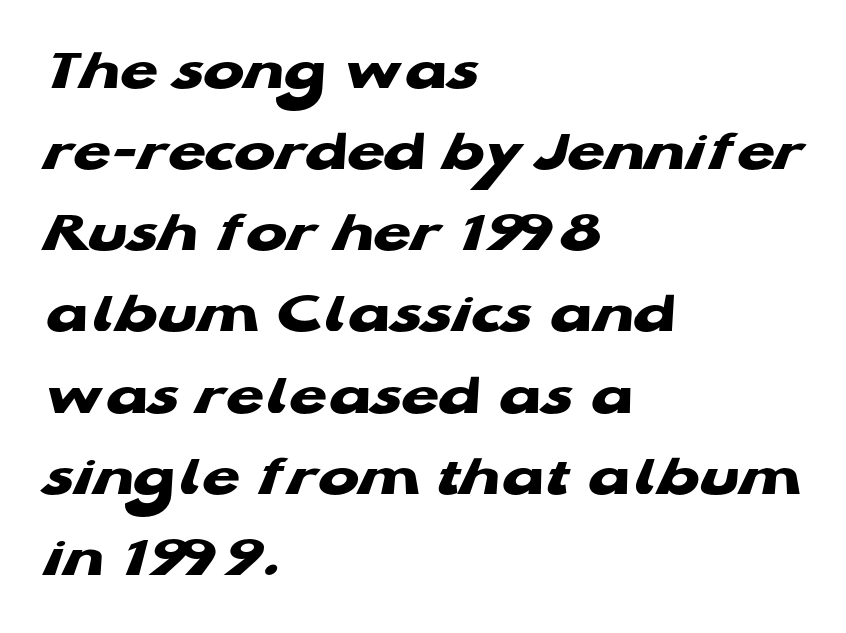
The image shows 61 px heavy, wide sans-serif type; set left-aligned, normal line spacing (1.33x), normal letter spacing, not underlined; low stroke contrast and a medium x-height.
